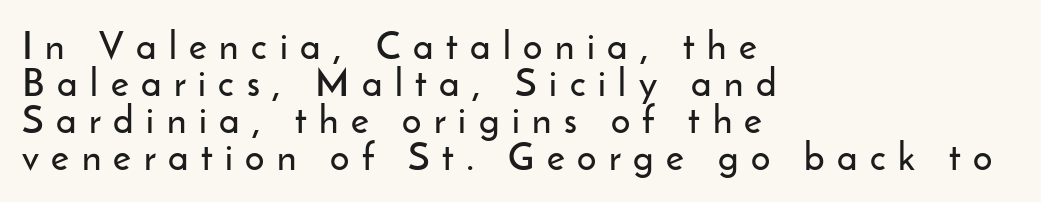
The typography opts for an upright posture over an oblique one. Character widths vary here, with narrow letters taking less room than wide ones. These lines are set flush left with a ragged right edge. The type family on display is of the sans-serif kind. The horizontal fit of the characters is loose and conspicuously gappy.
